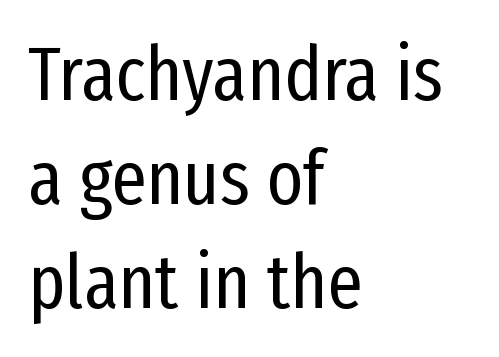
{"serif": "no", "italic": "no", "bold": "no", "weight": "regular", "width": "condensed", "stroke_contrast": "low", "x_height": "medium", "monospaced": "no", "underline": "no", "align": "left", "line_spacing": "normal", "line_spacing_ratio": 1.35, "letter_spacing": "normal", "letter_spacing_em": 0.0, "glyph_px": 77}
